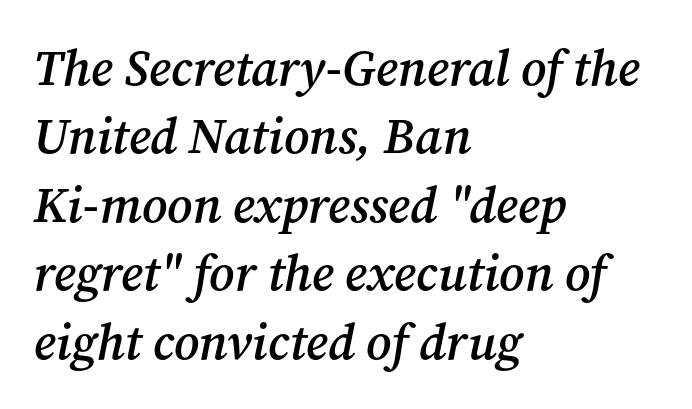
Q: Is the text bold? A: Semi-bold.
Q: Is the text italic (slanted)? A: Yes, it leans right by about 12 degrees.
Q: Is the typeface a serif or a sans-serif typeface? A: Serif.
Q: Is the text underlined? A: No.
Q: How is the paragraph aligned? A: Left-aligned.
Q: Is the spacing between letters normal or unusually wide? A: Normal.
Q: Is the spacing between lines tight, normal or loose? A: Normal.
Q: Width (condensed, normal, or wide)? A: Normal.
Q: Stroke contrast? A: Medium.
Q: x-height? A: Medium.
Q: Monospaced? A: No.
